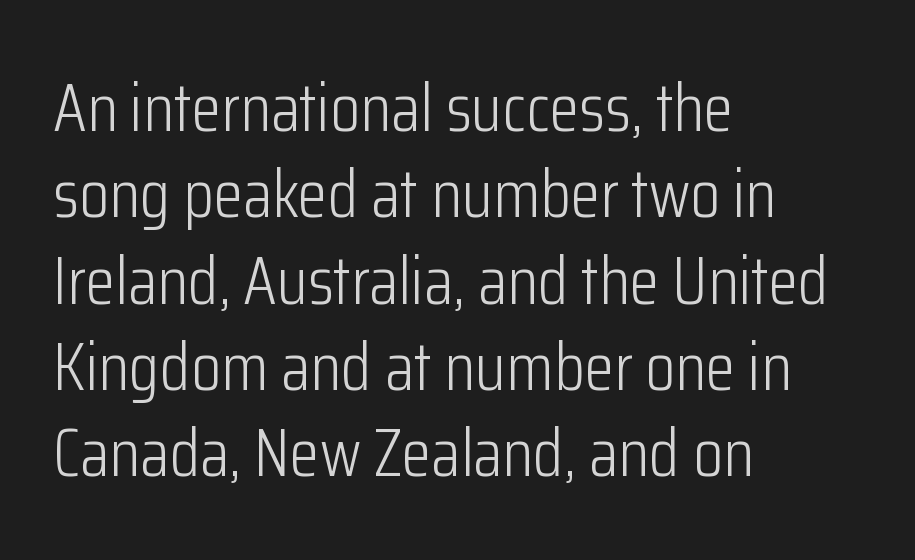
{"serif": "no", "italic": "no", "bold": "no", "weight": "light", "width": "condensed", "stroke_contrast": "low", "x_height": "medium", "monospaced": "no", "underline": "no", "align": "left", "line_spacing": "normal", "line_spacing_ratio": 1.27, "letter_spacing": "normal", "letter_spacing_em": 0.0, "glyph_px": 68}
